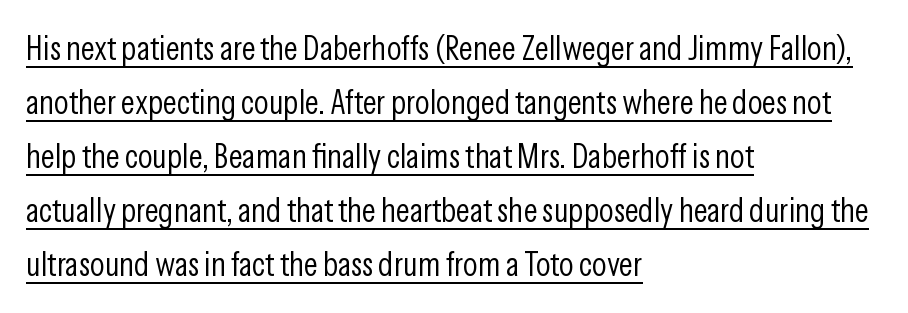
The image shows 34 px light, condensed sans-serif type, upright; set left-aligned, normal line spacing (1.59x), normal letter spacing, underlined; low stroke contrast and a medium x-height.
